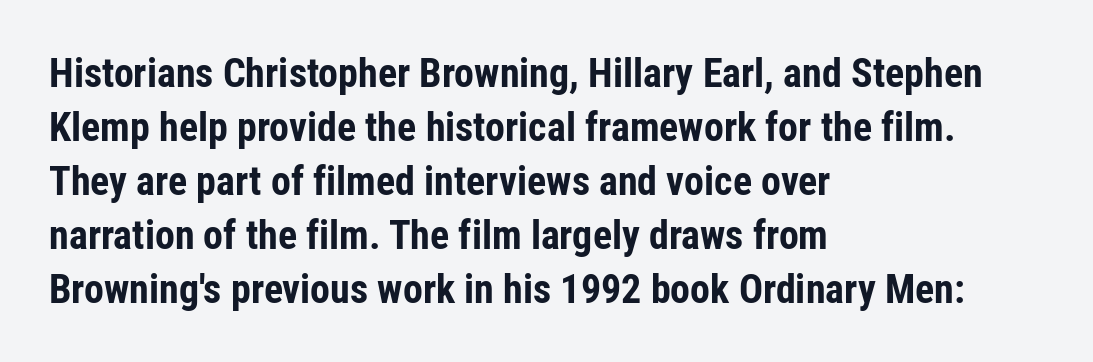
{"serif": "no", "italic": "no", "bold": "yes", "weight": "bold", "width": "condensed", "stroke_contrast": "low", "x_height": "medium", "monospaced": "no", "underline": "no", "align": "left", "line_spacing": "normal", "line_spacing_ratio": 1.35, "letter_spacing": "normal", "letter_spacing_em": 0.0, "glyph_px": 40}
